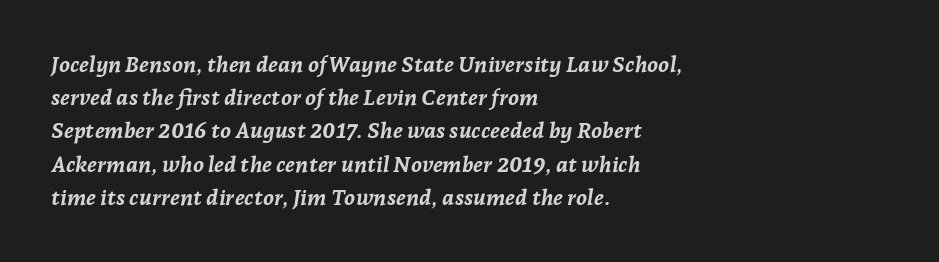
A typesetter would call this zero additional tracking. Line spacing here is normal. Posture: slanted. The passage shown is not underscored anywhere. Chunky letters — that's bold for sure. Each line starts at the same left margin while the right side varies.
